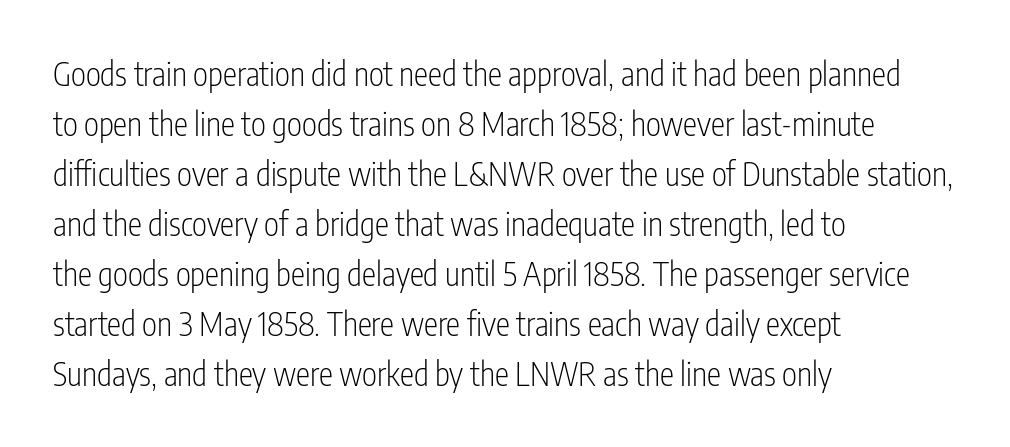
{"serif": "no", "italic": "no", "bold": "no", "weight": "light", "width": "condensed", "stroke_contrast": "low", "x_height": "medium", "monospaced": "no", "underline": "no", "align": "left", "line_spacing": "normal", "line_spacing_ratio": 1.56, "letter_spacing": "normal", "letter_spacing_em": 0.0, "glyph_px": 32}
